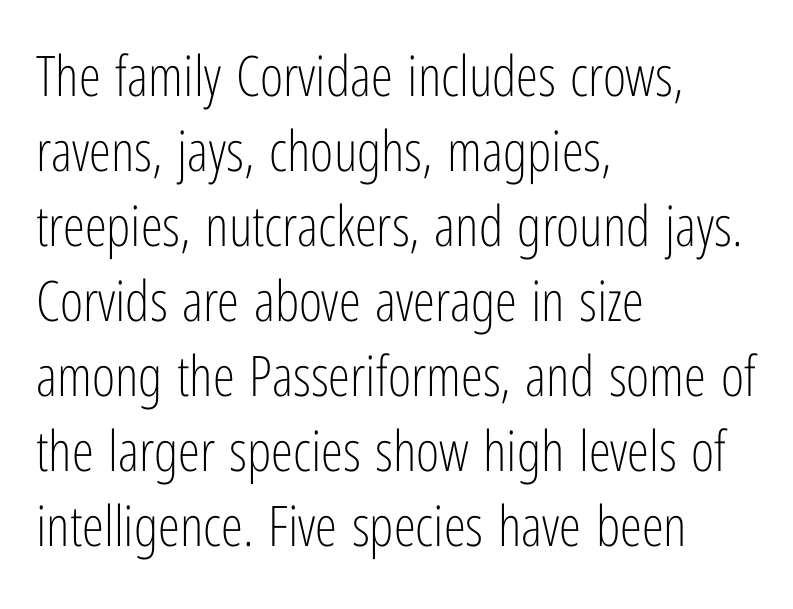
Notice how the passage keeps a crisp vertical edge on the left only. I'd call this a sans setting — the letters go barefoot. No letter is thick-stroked: the sample isn't bold. The words here are not underlined.
